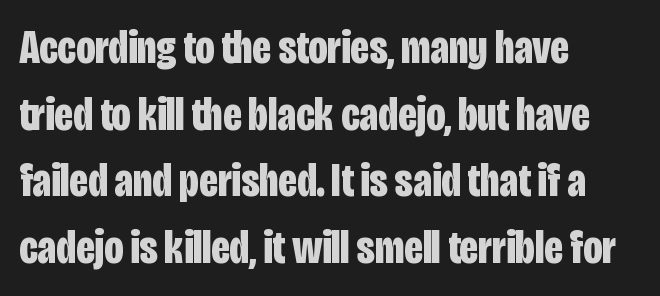
{"serif": "no", "italic": "no", "bold": "yes", "weight": "bold", "width": "condensed", "stroke_contrast": "low", "x_height": "large", "monospaced": "no", "underline": "no", "align": "left", "line_spacing": "normal", "line_spacing_ratio": 1.42, "letter_spacing": "normal", "letter_spacing_em": 0.0, "glyph_px": 47}
